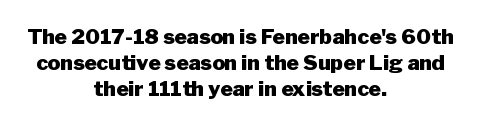
Q: Is the text bold? A: Yes.
Q: Is the text italic (slanted)? A: No, it is upright.
Q: Is the text underlined? A: No.
Q: How is the paragraph aligned? A: Centered.
Q: Is the spacing between letters normal or unusually wide? A: Normal.
